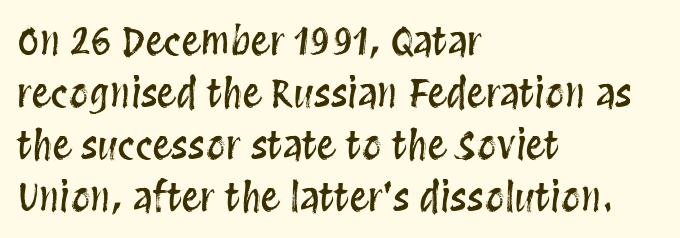
The image shows 39 px condensed type, upright; set left-aligned, normal line spacing (1.33x), normal letter spacing, not underlined; medium stroke contrast and a large x-height.
